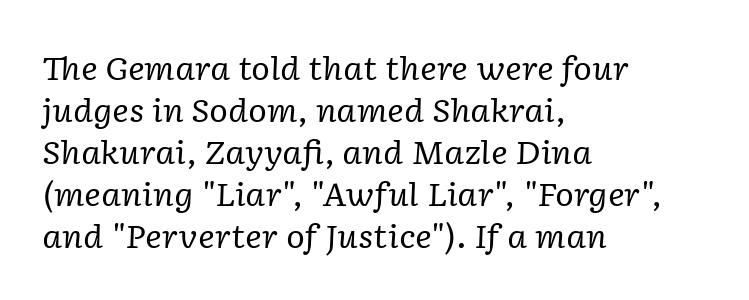
The image shows 32 px regular-weight serif type, italic (leaning right); set left-aligned, normal line spacing (1.31x), normal letter spacing, not underlined; low stroke contrast and a medium x-height.
